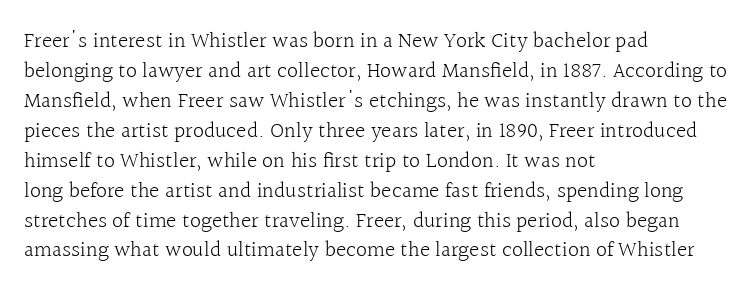
Reading down the column, the eye jumps a familiar distance to each next line. Left-aligned paragraph, ragged on the right. Check under the words: just untouched page. Nope, not italic — everything's standing straight.
